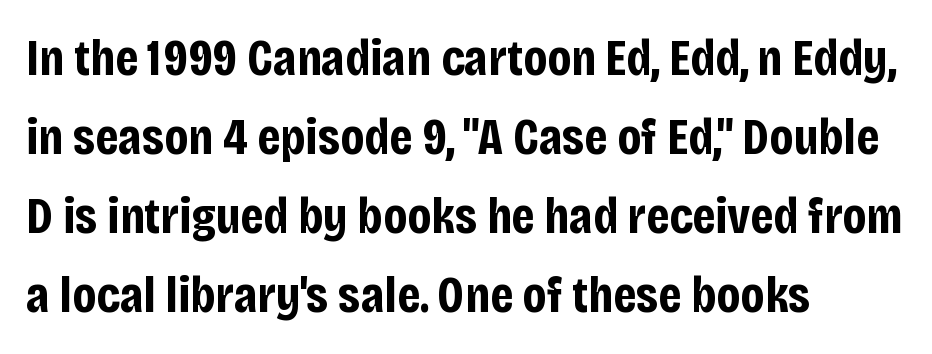
These lines sit exactly where default settings would place them. Underlining? Definitely not there. A sans-serif font was chosen for this passage. In CSS terms this would be text-align: left. A roman cut, with each character standing at attention. Pretty heavy lettering here — definitely bold.
